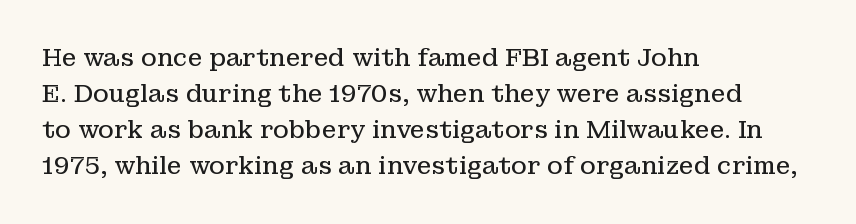
{"italic": "no", "bold": "no", "underline": "no", "align": "left", "line_spacing": "normal", "line_spacing_ratio": 1.5, "letter_spacing": "normal", "letter_spacing_em": 0.0, "glyph_px": 24}
